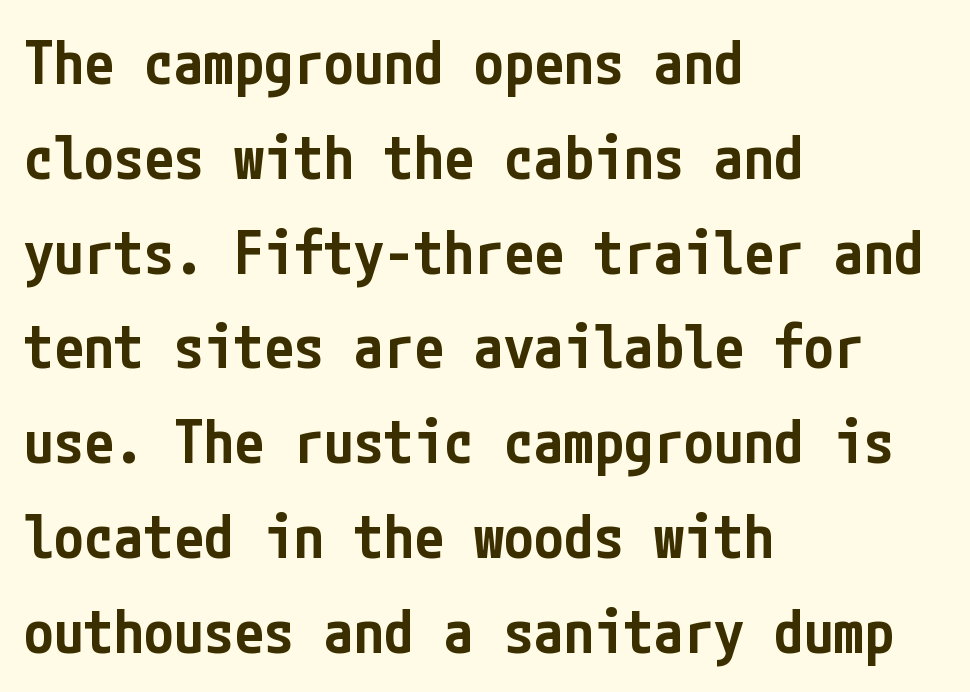
This block has exactly the height ordinary leading produces. Students, note that the glyphs here touch the page at normal intervals. Summary of weight: moderately heavy, a semibold. Words float on clear page, feet unadorned. Style check: upright.
